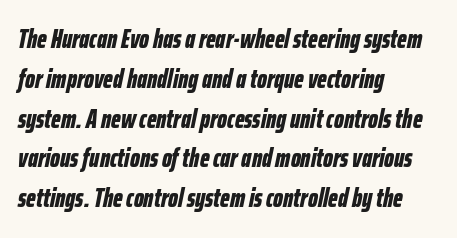
Line starts are locked; line ends wander. Does the weight exceed regular? Yes, all the way to bold. Interline gaps are of average width in this sample. This sample uses an oblique cut, with every glyph tilted off the vertical. Short note: letters normally spaced. Plain, unruled lines of type.
